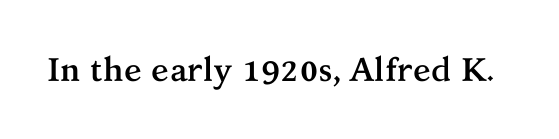
{"serif": "yes", "italic": "no", "bold": "yes", "weight": "semibold", "width": "normal", "stroke_contrast": "medium", "x_height": "medium", "monospaced": "no", "underline": "no", "letter_spacing": "normal", "letter_spacing_em": 0.0, "glyph_px": 33}
